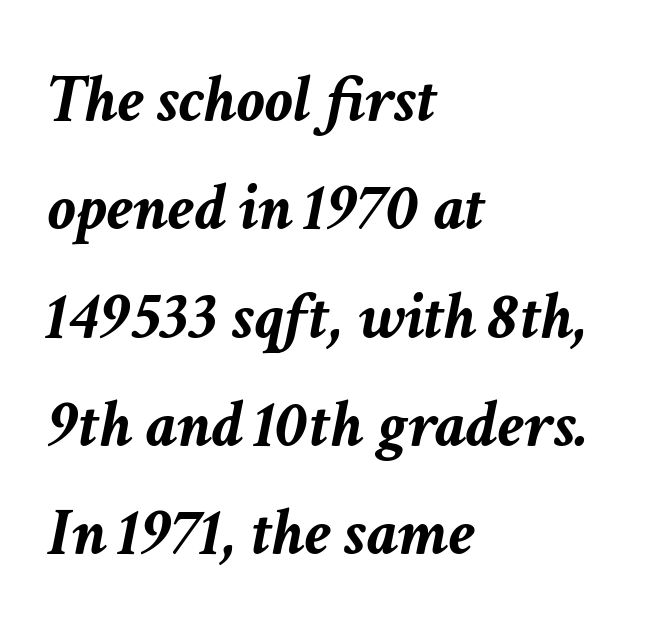
{"italic": "yes", "lean": "right", "slant_degrees": 11, "bold": "yes", "weight": "semibold", "width": "normal", "stroke_contrast": "low", "x_height": "medium", "monospaced": "no", "underline": "no", "align": "left", "line_spacing": "normal", "line_spacing_ratio": 1.57, "letter_spacing": "normal", "letter_spacing_em": 0.0, "glyph_px": 69}
